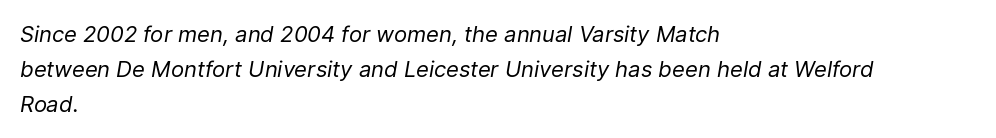
Q: Is the text bold? A: No.
Q: Is the text italic (slanted)? A: Yes, it leans right by about 9 degrees.
Q: Is the text underlined? A: No.
Q: How is the paragraph aligned? A: Left-aligned.
Q: Is the spacing between letters normal or unusually wide? A: Normal.
Q: Is the spacing between lines tight, normal or loose? A: Normal.
